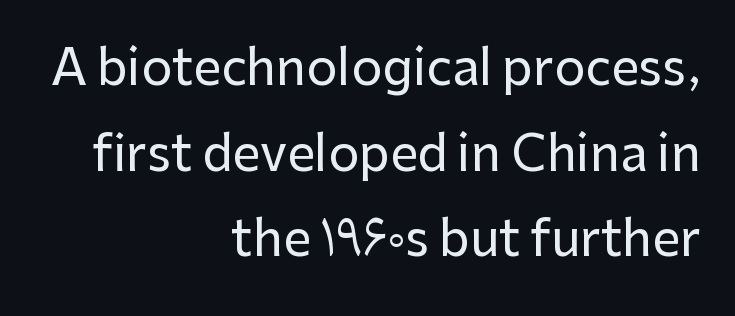
Here the designer chose a conventional face with non-uniform glyph widths. Notice how the stems are strictly vertical — no italics here. Classification — sans serif. A bare baseline throughout the passage. A flush-right, rag-left setting is used for this passage. How are the letters spaced? Ordinarily, with no added tracking.
